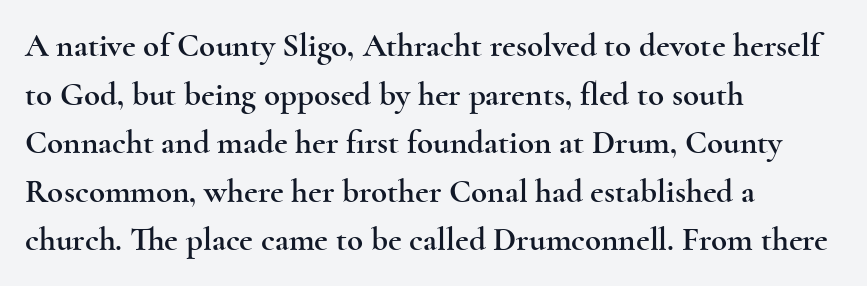
The image shows 33 px wide serif type, upright; set left-aligned, normal line spacing (1.47x), normal letter spacing, not underlined; a small x-height.
